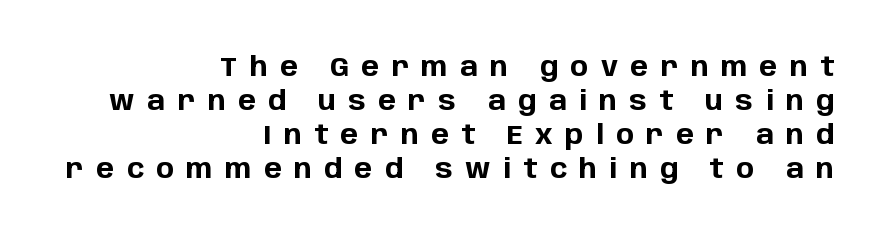
The image shows 27 px bold type, upright; set right-aligned, normal line spacing (1.26x), unusually wide letter spacing (+0.46 em), not underlined.
